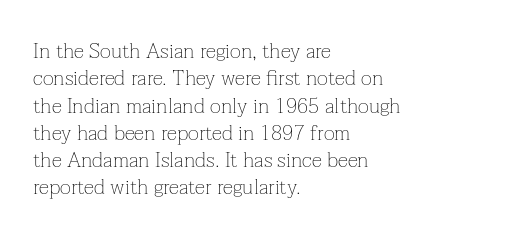
{"italic": "no", "bold": "no", "underline": "no", "align": "left", "line_spacing": "normal", "line_spacing_ratio": 1.3, "letter_spacing": "normal", "letter_spacing_em": 0.0, "glyph_px": 21}
